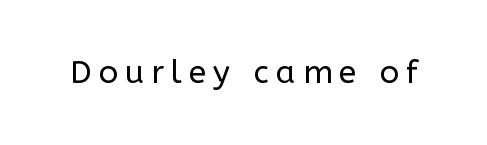
Ordinary non-slanted type is in use. Character widths vary here, with narrow letters taking less room than wide ones. The letters are spread apart with noticeably loose tracking. Heaviness? Minimal to ordinary, like unemphasized prose.
